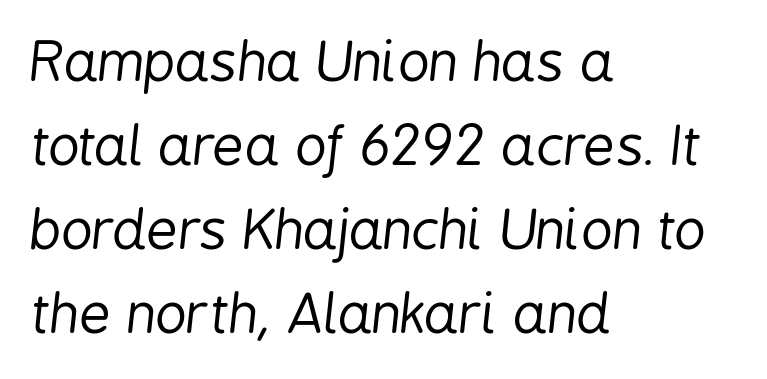
A light-to-regular cut is what we see here. The lettering tilts uniformly, giving the passage an italic look. Unmarked baselines from the first word to the last. Honestly, the letter spacing is just normal — you wouldn't notice it. Think of a printed novel: that variable character pitch is what you see here.
